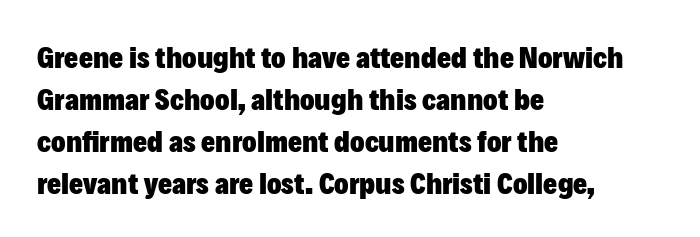
The image shows 30 px heavy sans-serif type, upright; set left-aligned, normal line spacing (1.4x), normal letter spacing, not underlined; low stroke contrast and a medium x-height.
